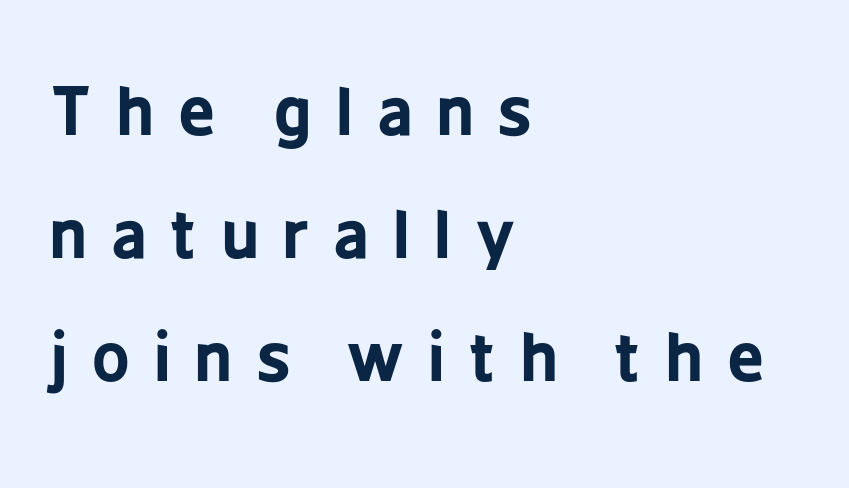
You can tell it's not italic because the verticals are truly vertical. Where is the straight margin? On the left. The font is running at its bold setting. Type without underlining. The passage shown is typeset with a sans-serif family. Words appear elongated and porous because spacing is wide.
